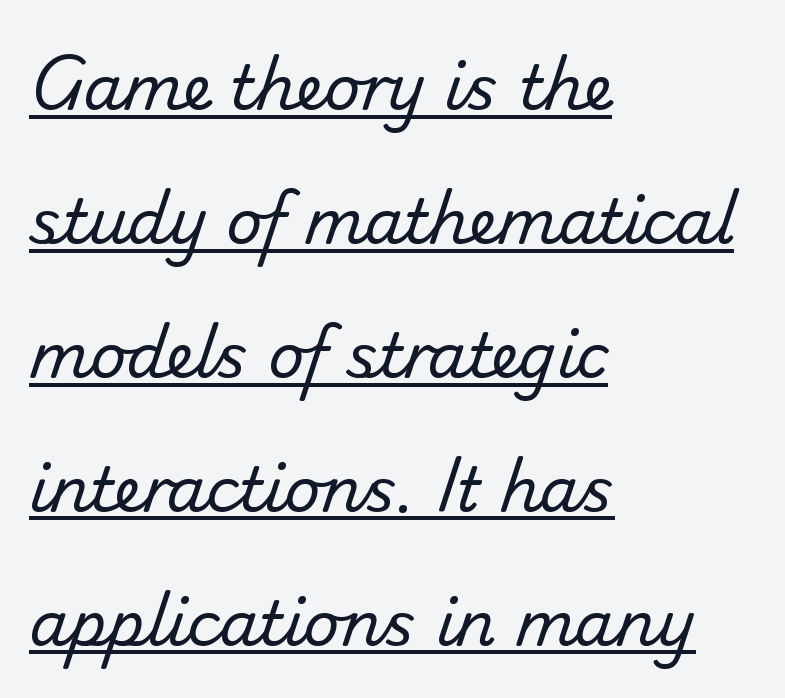
{"serif": "no", "bold": "no", "weight": "regular", "width": "normal", "stroke_contrast": "low", "x_height": "small", "monospaced": "no", "underline": "yes", "align": "left", "line_spacing": "loose", "line_spacing_ratio": 2.16, "letter_spacing": "normal", "letter_spacing_em": 0.0, "glyph_px": 62}
